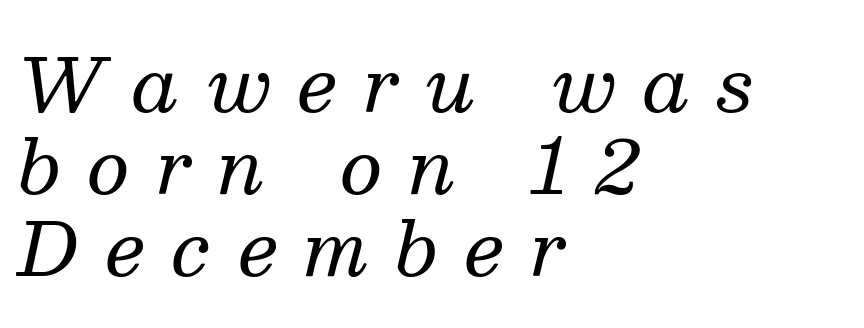
The image shows 74 px regular-weight serif type, italic (leaning right); set left-aligned, tight line spacing (1.11x), unusually wide letter spacing (+0.36 em), not underlined; medium stroke contrast and a medium x-height.
